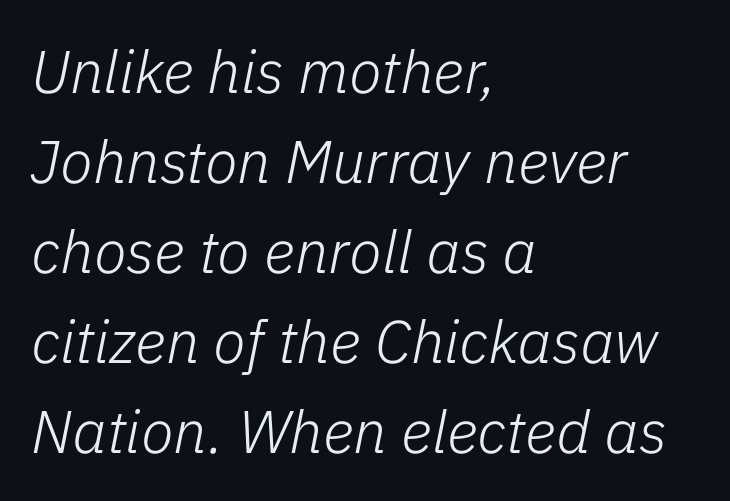
The image shows 60 px light type, italic (leaning right); set left-aligned, normal line spacing (1.5x), normal letter spacing, not underlined; low stroke contrast and a medium x-height.
